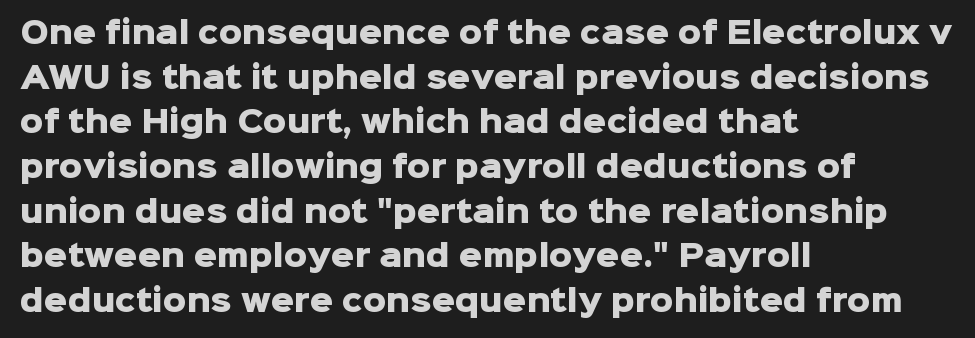
The image shows 29 px heavy sans-serif type, upright; set left-aligned, normal line spacing (1.54x), normal letter spacing, not underlined; low stroke contrast and a medium x-height.
